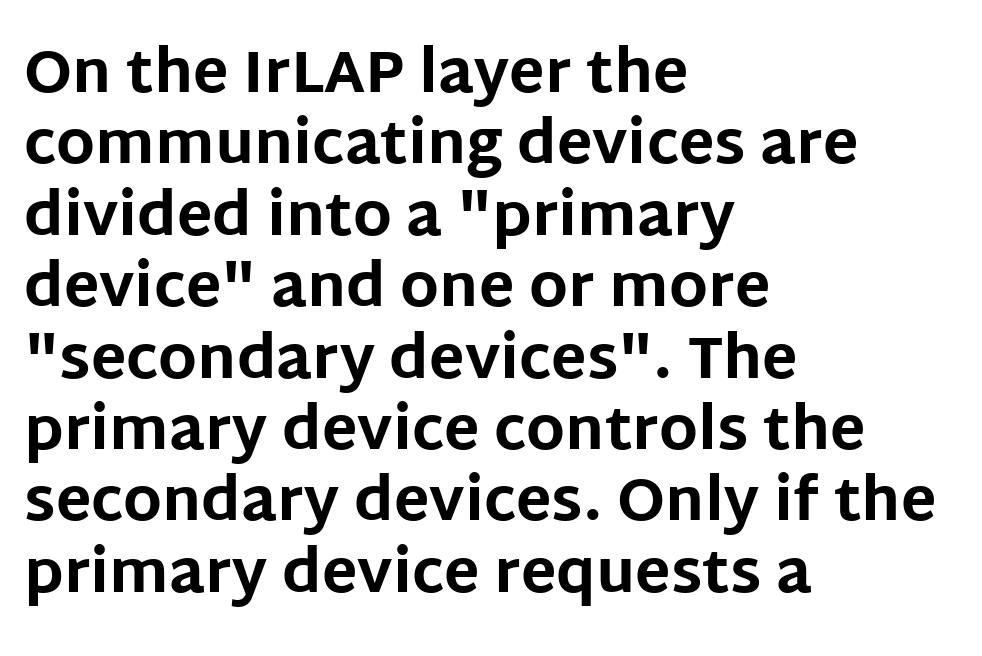
Examine the stroke ends and you'll find no serifs. Which margin do the lines hug? The left one — the right edge is uneven. Each word holds together tightly as a unit, with standard inter-letter gaps. Do the characters align in a grid? No, the font is proportional. The words here are not underlined.
